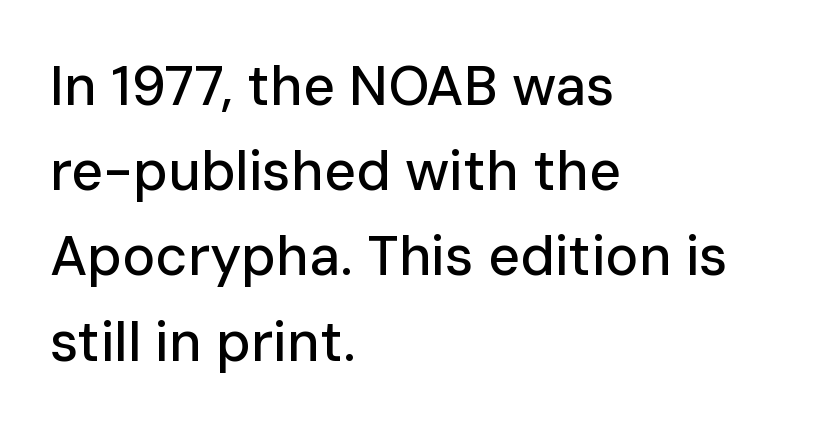
Do the characters align in a grid? No, the font is proportional. Style check: upright. Reading down the block, your eye returns to a fixed left position each line. Anything drawn beneath the words? Only blank space. This sample uses a sans-serif face.
